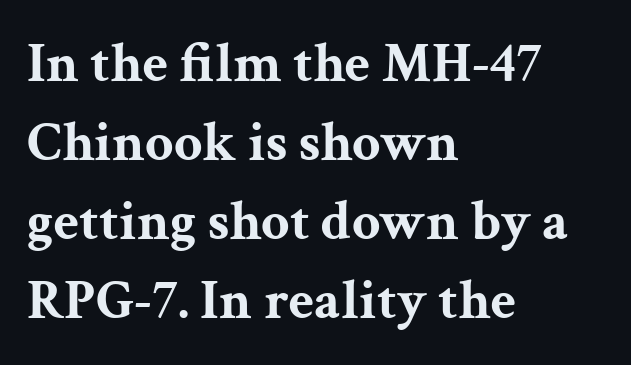
{"serif": "yes", "italic": "no", "bold": "yes", "weight": "bold", "width": "wide", "stroke_contrast": "medium", "x_height": "medium", "monospaced": "no", "underline": "no", "align": "left", "line_spacing": "normal", "line_spacing_ratio": 1.41, "letter_spacing": "normal", "letter_spacing_em": 0.0, "glyph_px": 56}
